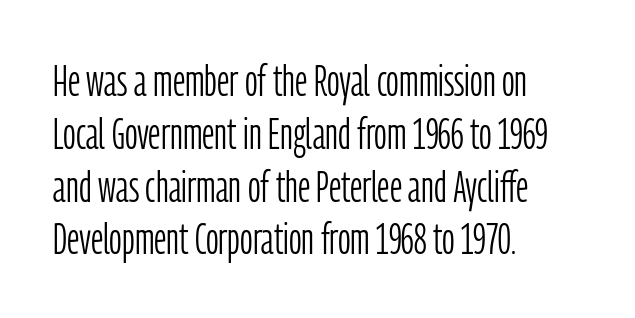
Q: Is the text bold? A: No.
Q: Is the text italic (slanted)? A: No, it is upright.
Q: Is the typeface a serif or a sans-serif typeface? A: Sans-serif.
Q: Is the text underlined? A: No.
Q: How is the paragraph aligned? A: Left-aligned.
Q: Is the spacing between letters normal or unusually wide? A: Normal.
Q: Width (condensed, normal, or wide)? A: Condensed.
Q: Stroke contrast? A: Low.
Q: x-height? A: Medium.
Q: Monospaced? A: No.
